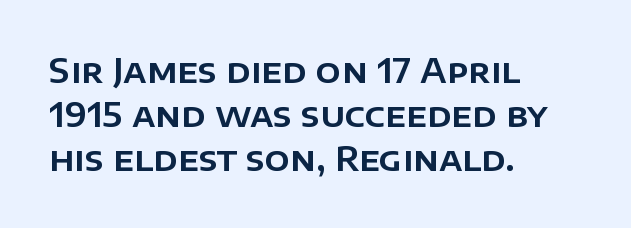
The image shows 33 px sans-serif type, upright; set left-aligned, normal line spacing (1.33x), normal letter spacing, not underlined; low stroke contrast and a large x-height.
